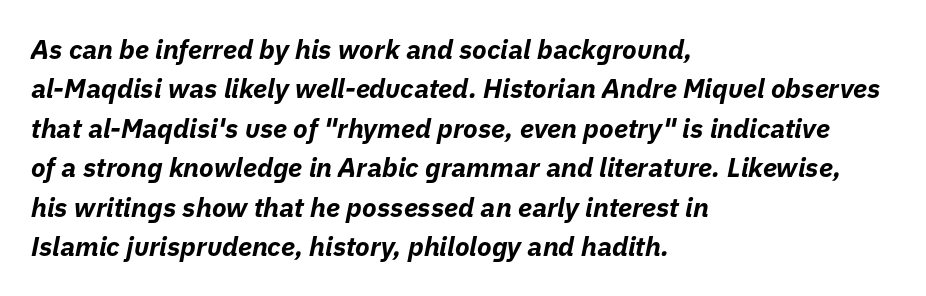
Every letter is thick-stroked: bold, no question. You can tell it's italic because the verticals aren't actually vertical. Anything drawn beneath the words? Only blank space. Each word holds together tightly as a unit, with standard inter-letter gaps. Leading matches the norm, producing a regular column.
